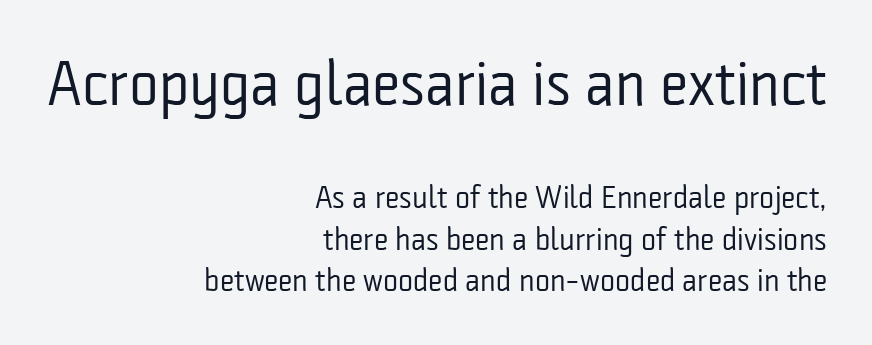
The text block is weighted toward the right margin, trailing off unevenly leftward. The strip under each line holds only bare page. Is this a heavy cut? Hardly; it is regular or lighter. Here the designer chose a conventional face with non-uniform glyph widths.
